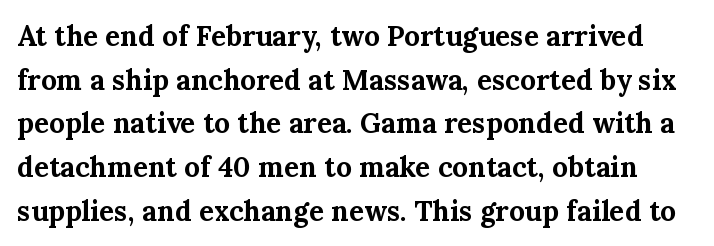
Q: Is the text bold? A: Yes.
Q: Is the text italic (slanted)? A: No, it is upright.
Q: Is the typeface a serif or a sans-serif typeface? A: Serif.
Q: Is the text underlined? A: No.
Q: Is the spacing between letters normal or unusually wide? A: Normal.
Q: Is the spacing between lines tight, normal or loose? A: Normal.
Q: Width (condensed, normal, or wide)? A: Normal.
Q: Stroke contrast? A: Medium.
Q: x-height? A: Medium.
Q: Monospaced? A: No.
